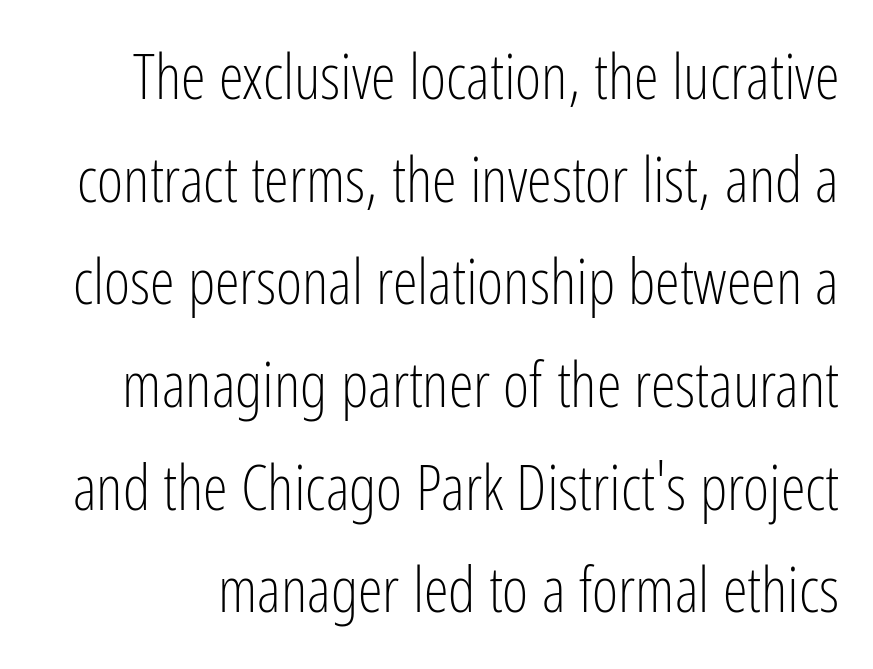
Does the lettering tilt? It doesn't — this is upright. Look at the tracking — it's just the regular setting, nothing added. Each row of text sits above clean, open space. Stem width sits at or under what a default text font uses.
